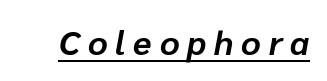
The image shows 34 px bold type, italic (leaning right); set unusually wide letter spacing (+0.23 em), underlined; low stroke contrast and a medium x-height.
